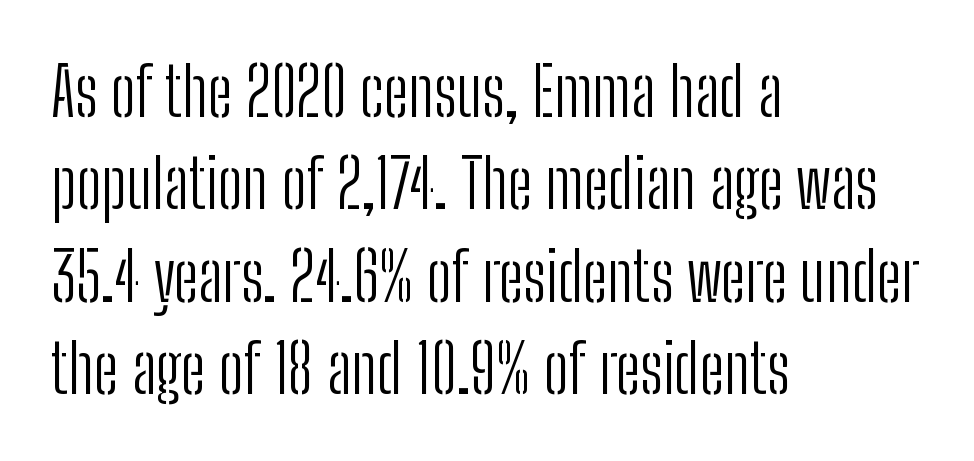
{"serif": "no", "italic": "no", "bold": "no", "weight": "light", "width": "condensed", "stroke_contrast": "low", "x_height": "medium", "monospaced": "no", "underline": "no", "align": "left", "line_spacing": "normal", "line_spacing_ratio": 1.38, "letter_spacing": "normal", "letter_spacing_em": 0.0, "glyph_px": 67}
